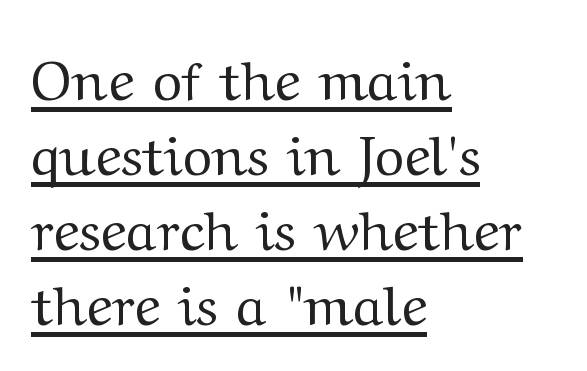
{"serif": "yes", "italic": "no", "bold": "no", "weight": "regular", "width": "wide", "stroke_contrast": "medium", "x_height": "medium", "monospaced": "no", "underline": "yes", "align": "left", "line_spacing": "normal", "line_spacing_ratio": 1.34, "letter_spacing": "normal", "letter_spacing_em": 0.0, "glyph_px": 56}
